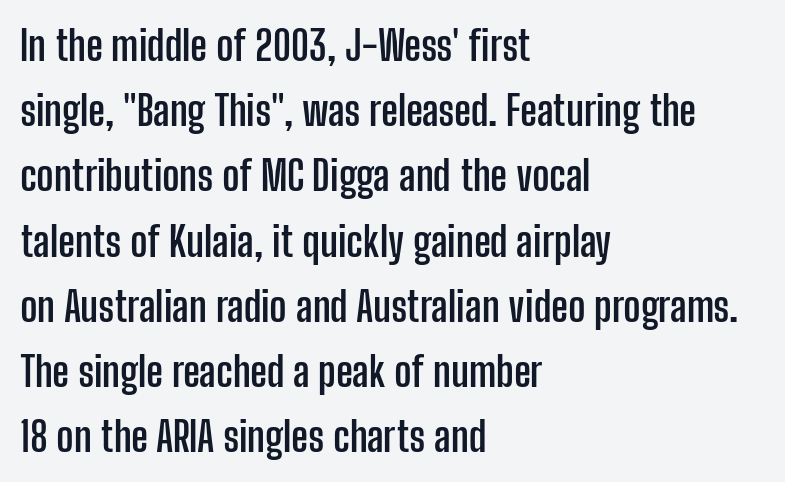
Q: Is the text bold? A: Yes.
Q: Is the text italic (slanted)? A: No, it is upright.
Q: Is the typeface a serif or a sans-serif typeface? A: Sans-serif.
Q: Is the text underlined? A: No.
Q: How is the paragraph aligned? A: Left-aligned.
Q: Is the spacing between letters normal or unusually wide? A: Normal.
Q: Is the spacing between lines tight, normal or loose? A: Normal.
Q: Width (condensed, normal, or wide)? A: Condensed.
Q: Stroke contrast? A: Low.
Q: x-height? A: Medium.
Q: Monospaced? A: No.
